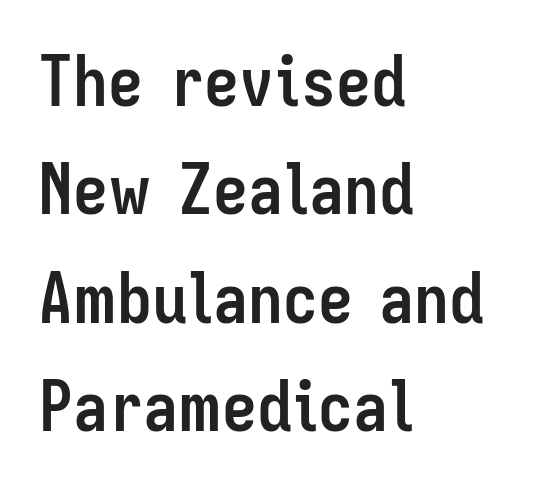
Q: Is the text bold? A: Yes.
Q: Is the text italic (slanted)? A: No, it is upright.
Q: Is the typeface a serif or a sans-serif typeface? A: Sans-serif.
Q: Is the text underlined? A: No.
Q: How is the paragraph aligned? A: Left-aligned.
Q: Is the spacing between letters normal or unusually wide? A: Normal.
Q: Is the spacing between lines tight, normal or loose? A: Normal.
Q: Width (condensed, normal, or wide)? A: Condensed.
Q: Stroke contrast? A: Low.
Q: x-height? A: Medium.
Q: Monospaced? A: No.
